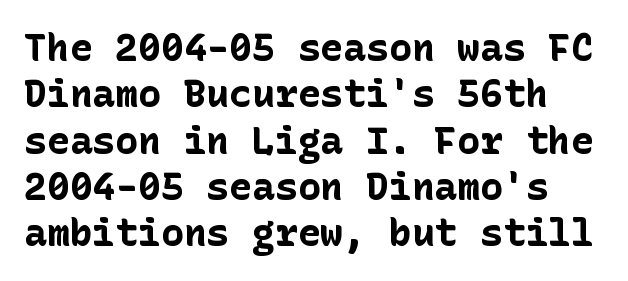
Q: Is the text bold? A: Yes.
Q: Is the text italic (slanted)? A: No, it is upright.
Q: Is the typeface a serif or a sans-serif typeface? A: Sans-serif.
Q: Is the text underlined? A: No.
Q: Is the spacing between letters normal or unusually wide? A: Normal.
Q: Width (condensed, normal, or wide)? A: Normal.
Q: Stroke contrast? A: Low.
Q: x-height? A: Medium.
